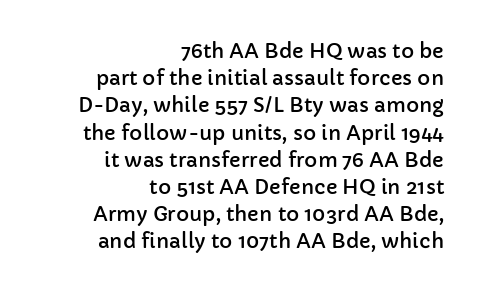
Honestly, the row spacing looks completely unremarkable. It's the straight-up-and-down kind of type. Right-aligned paragraph, ragged on the left. The letters sit at their default tracking, neither squeezed nor spread. Just letters on the line, the space beneath them empty.
